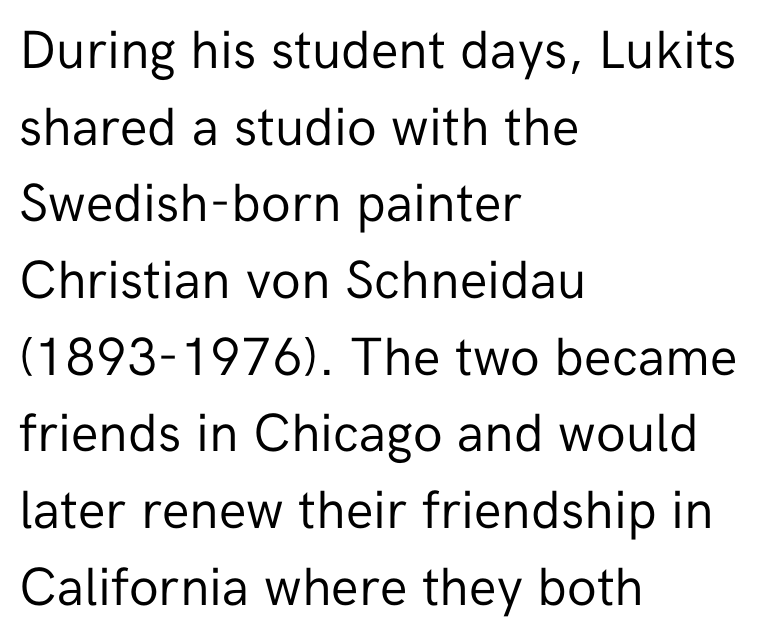
The image shows 54 px regular-weight sans-serif type, upright; set left-aligned, normal line spacing (1.42x), normal letter spacing, not underlined; low stroke contrast and a medium x-height.
